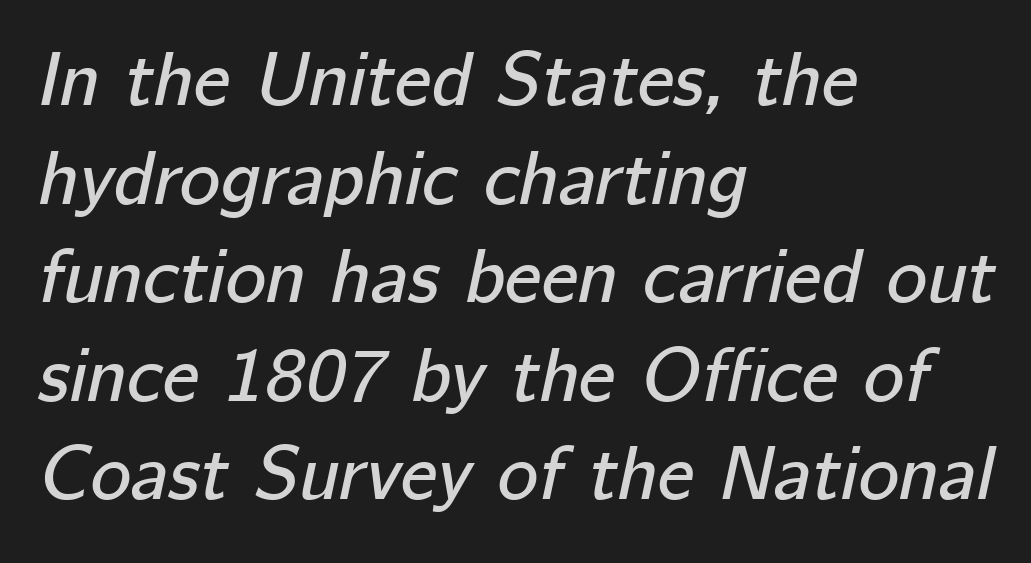
The image shows 77 px text type, italic (leaning right); set left-aligned, normal line spacing (1.28x), normal letter spacing, not underlined; low stroke contrast and a medium x-height.
